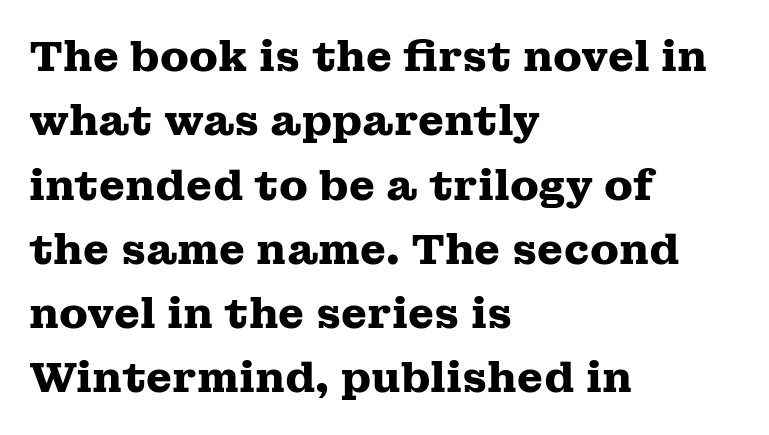
{"serif": "yes", "italic": "no", "bold": "yes", "weight": "heavy", "width": "wide", "stroke_contrast": "medium", "x_height": "medium", "monospaced": "no", "underline": "no", "align": "left", "line_spacing": "normal", "line_spacing_ratio": 1.53, "letter_spacing": "normal", "letter_spacing_em": 0.0, "glyph_px": 42}
